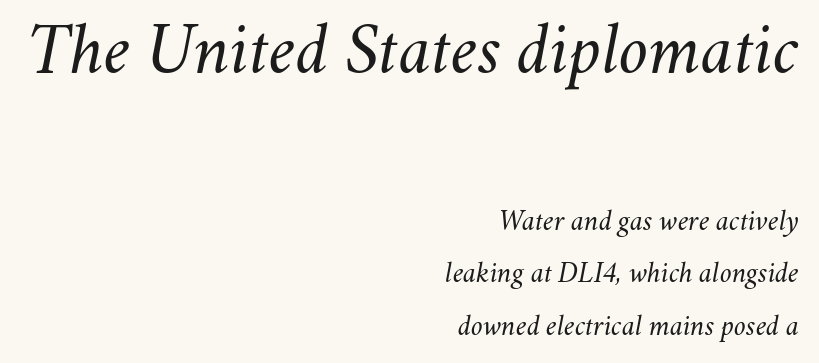
{"italic": "yes", "lean": "right", "slant_degrees": 11, "bold": "no", "weight": "regular", "width": "normal", "stroke_contrast": "medium", "x_height": "small", "monospaced": "no", "underline": "no", "align": "right", "line_spacing_ratio": 1.81, "letter_spacing": "normal", "letter_spacing_em": 0.0, "larger_block": "first", "size_ratio": 2.48, "glyph_px": 72}
